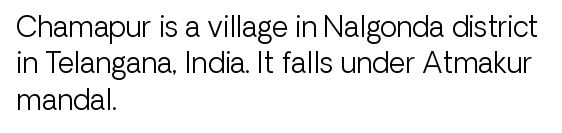
The letters stand upright; this is a roman face. A classic flush-left, rag-right setting is used for this passage. This sample has the flowing, uneven cadence of proportional lettering. Just letters on the line, the space beneath them empty. Does the type have serifs? No, each stem ends abruptly.
